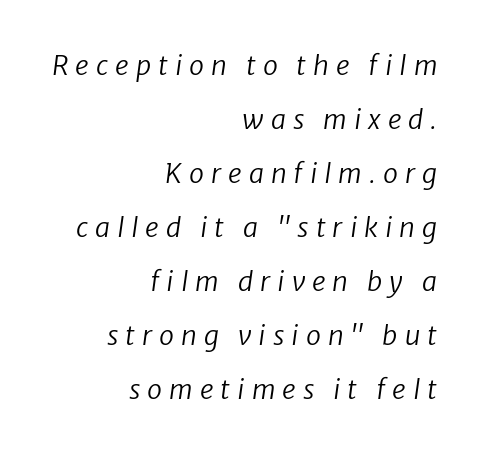
{"italic": "yes", "lean": "right", "slant_degrees": 8, "bold": "no", "underline": "no", "align": "right", "line_spacing": "loose", "line_spacing_ratio": 2.0, "letter_spacing": "wide", "letter_spacing_em": 0.26, "glyph_px": 27}
